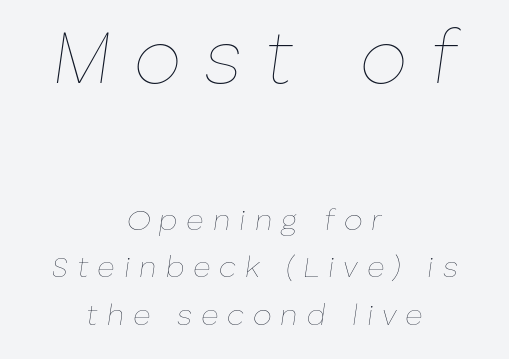
Q: Is the text bold? A: No.
Q: Is the text italic (slanted)? A: Yes, it leans right by about 8 degrees.
Q: Is the text underlined? A: No.
Q: How is the paragraph aligned? A: Centered.
Q: Is the spacing between letters normal or unusually wide? A: Unusually wide.
Q: Is the spacing between lines tight, normal or loose? A: Normal.
Q: Which block of text is set in a larger size, the first (top) or the second (bottom)? A: The first (top) one.
Q: Width (condensed, normal, or wide)? A: Normal.
Q: Stroke contrast? A: Low.
Q: x-height? A: Medium.
Q: Monospaced? A: No.
